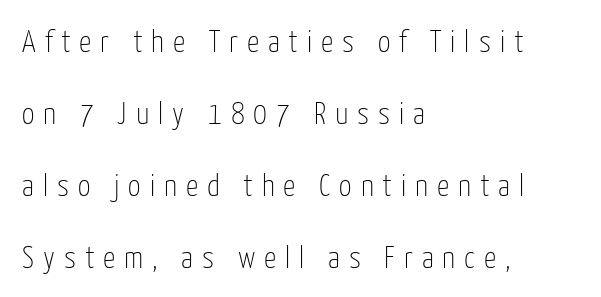
Q: Is the text bold? A: No.
Q: Is the text italic (slanted)? A: No, it is upright.
Q: Is the typeface a serif or a sans-serif typeface? A: Sans-serif.
Q: Is the text underlined? A: No.
Q: How is the paragraph aligned? A: Left-aligned.
Q: Is the spacing between letters normal or unusually wide? A: Unusually wide.
Q: Is the spacing between lines tight, normal or loose? A: Loose.
Q: Width (condensed, normal, or wide)? A: Condensed.
Q: Stroke contrast? A: Low.
Q: x-height? A: Medium.
Q: Monospaced? A: No.
